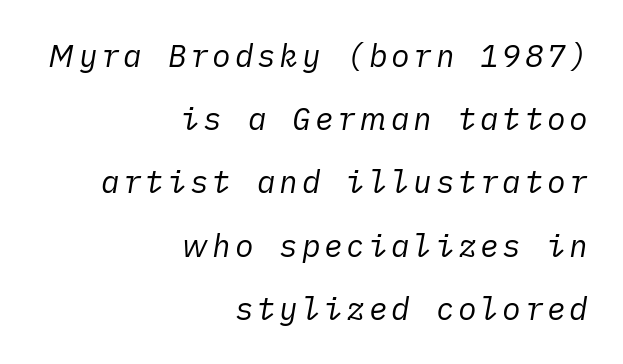
The image shows 31 px regular-weight type, italic (leaning right); set right-aligned, loose line spacing (2.04x), not underlined; low stroke contrast and a medium x-height.
